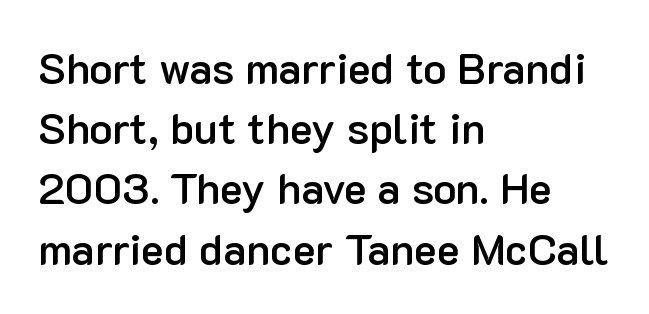
The image shows 43 px semibold sans-serif type, upright; set left-aligned, normal line spacing (1.4x), normal letter spacing, not underlined; low stroke contrast and a medium x-height.
